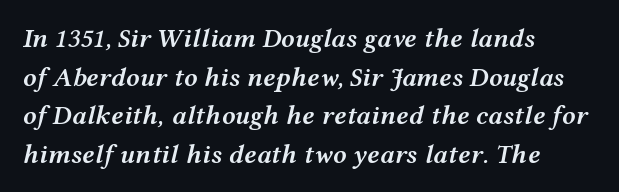
Q: Is the text bold? A: Semi-bold.
Q: Is the text italic (slanted)? A: Yes, it leans right by about 12 degrees.
Q: Is the text underlined? A: No.
Q: How is the paragraph aligned? A: Left-aligned.
Q: Is the spacing between letters normal or unusually wide? A: Normal.
Q: Is the spacing between lines tight, normal or loose? A: Normal.
